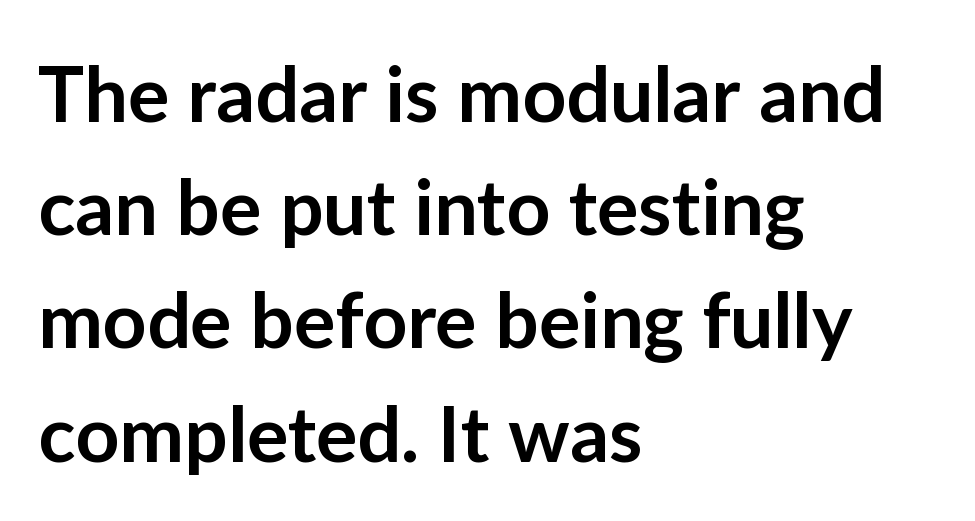
Q: Is the text bold? A: Semi-bold.
Q: Is the text italic (slanted)? A: No, it is upright.
Q: Is the typeface a serif or a sans-serif typeface? A: Sans-serif.
Q: Is the text underlined? A: No.
Q: How is the paragraph aligned? A: Left-aligned.
Q: Is the spacing between letters normal or unusually wide? A: Normal.
Q: Is the spacing between lines tight, normal or loose? A: Normal.
Q: Width (condensed, normal, or wide)? A: Normal.
Q: Stroke contrast? A: Low.
Q: x-height? A: Medium.
Q: Monospaced? A: No.
